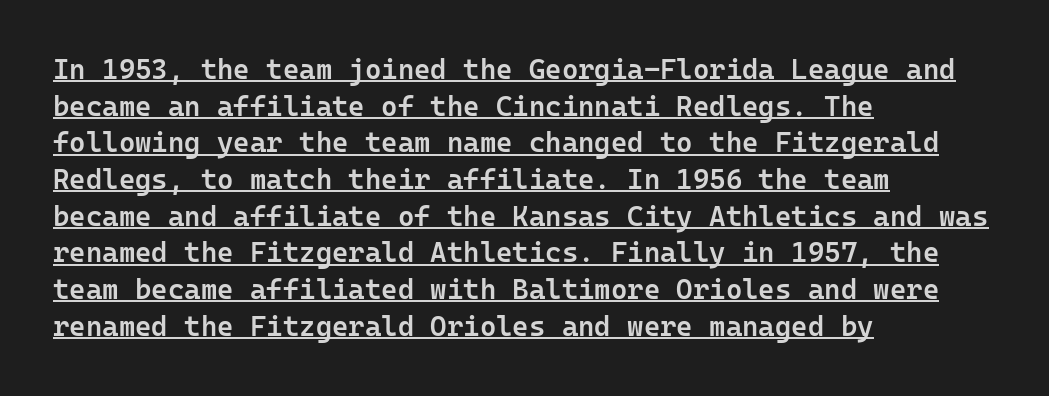
Q: Is the text bold? A: Semi-bold.
Q: Is the text italic (slanted)? A: No, it is upright.
Q: Is the typeface a serif or a sans-serif typeface? A: Sans-serif.
Q: Is the text underlined? A: Yes.
Q: How is the paragraph aligned? A: Left-aligned.
Q: Is the spacing between letters normal or unusually wide? A: Normal.
Q: Is the spacing between lines tight, normal or loose? A: Normal.
Q: Width (condensed, normal, or wide)? A: Normal.
Q: Stroke contrast? A: Low.
Q: x-height? A: Medium.
Q: Monospaced? A: Yes.
